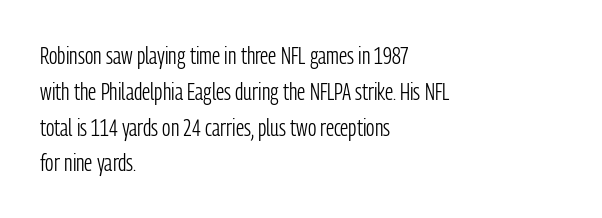
Q: Is the text bold? A: No.
Q: Is the text italic (slanted)? A: No, it is upright.
Q: Is the text underlined? A: No.
Q: How is the paragraph aligned? A: Left-aligned.
Q: Is the spacing between letters normal or unusually wide? A: Normal.
Q: Is the spacing between lines tight, normal or loose? A: Normal.
